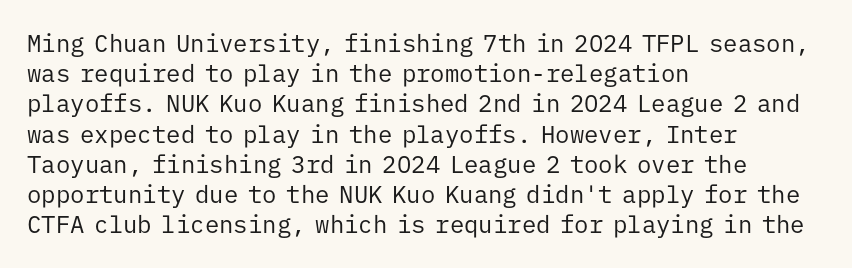
The weight would be labelled regular, book, light, or lighter still. Every stem runs plumb, perpendicular to the baseline. Descender tails drop into unmarked territory. One glance says typical: line gaps are just what's usual.
